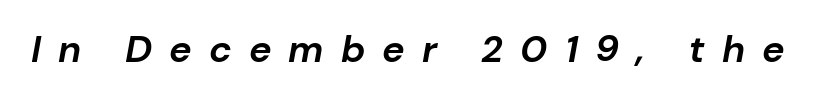
The image shows 38 px bold type, italic (leaning right); set unusually wide letter spacing (+0.45 em), not underlined; low stroke contrast and a medium x-height.
